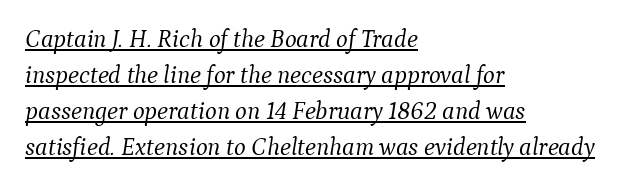
Q: Is the text bold? A: No.
Q: Is the text italic (slanted)? A: Yes, it leans right by about 9 degrees.
Q: Is the text underlined? A: Yes.
Q: How is the paragraph aligned? A: Left-aligned.
Q: Is the spacing between letters normal or unusually wide? A: Normal.
Q: Is the spacing between lines tight, normal or loose? A: Normal.
